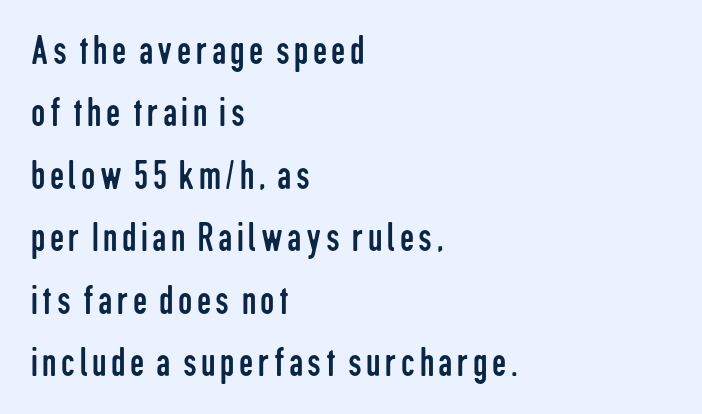
Font category for this specimen: sans-serif. Character widths vary here, with narrow letters taking less room than wide ones. Underline: absent. Every stem runs plumb, perpendicular to the baseline.
